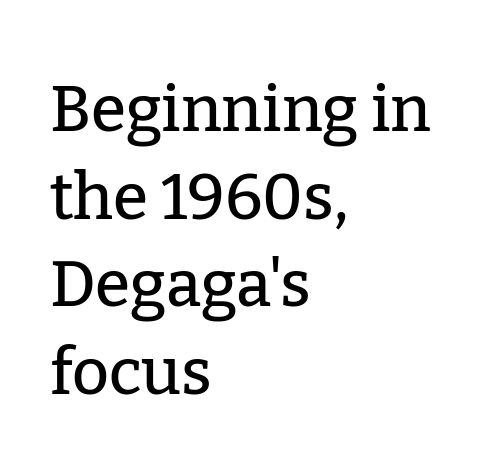
Observe the serifs anchoring each vertical stroke in this sample. Left-aligned paragraph, ragged on the right. Each letter keeps its own natural width here, so spacing adapts to shape. The letters stand upright; this is a roman face. The block of text has a typical density, with ordinary space between rows.
